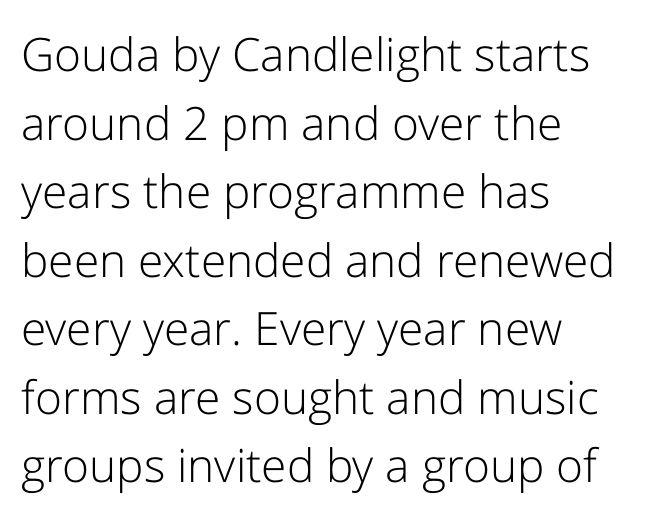
{"serif": "no", "italic": "no", "bold": "no", "weight": "light", "width": "normal", "stroke_contrast": "low", "x_height": "medium", "monospaced": "no", "underline": "no", "align": "left", "line_spacing": "normal", "line_spacing_ratio": 1.49, "letter_spacing": "normal", "letter_spacing_em": 0.0, "glyph_px": 46}
